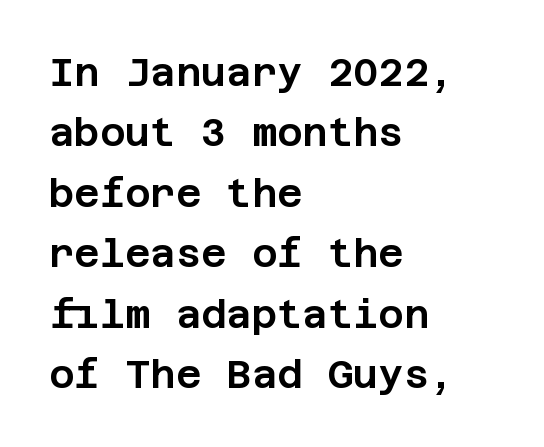
The image shows 39 px sans-serif type, upright; set left-aligned, normal line spacing (1.55x), normal letter spacing, not underlined; low stroke contrast and a large x-height.
